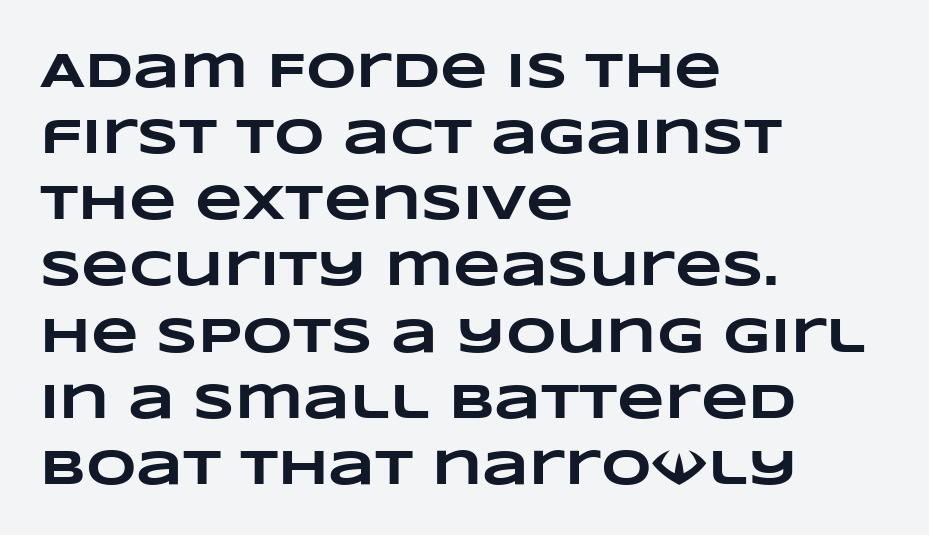
Q: Is the text bold? A: Yes.
Q: Is the text underlined? A: No.
Q: How is the paragraph aligned? A: Left-aligned.
Q: Is the spacing between letters normal or unusually wide? A: Normal.
Q: Is the spacing between lines tight, normal or loose? A: Normal.
Q: Width (condensed, normal, or wide)? A: Wide.
Q: Stroke contrast? A: Low.
Q: x-height? A: Large.
Q: Monospaced? A: No.
